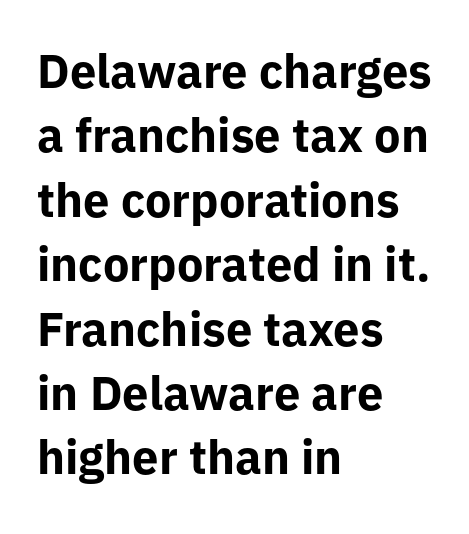
Designer's note — italics off, roman on. This rendering leaves character spacing at its baseline value. Each letter keeps its own natural width here, so spacing adapts to shape. Chunky letters — that's bold for sure. Typeset ragged right — the left edge is the straight one.
